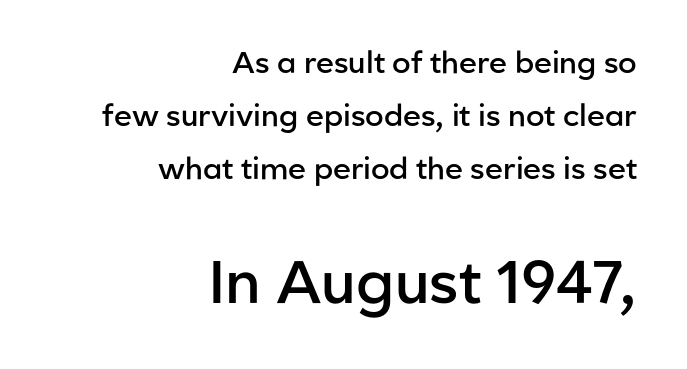
Varying glyph widths throughout — classic text-font behaviour. Rule under the text: the space is simply empty. Typographic density is moderately raised because the face is semibold. Size hierarchy here favors the trailing block over the leading one. Type style note: lacks serifs.
